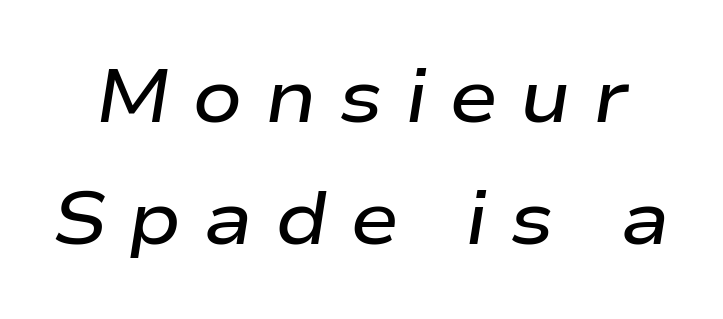
The image shows 74 px semibold, wide type, italic (leaning right); set normal line spacing (1.65x), unusually wide letter spacing (+0.29 em), not underlined; low stroke contrast and a medium x-height.
